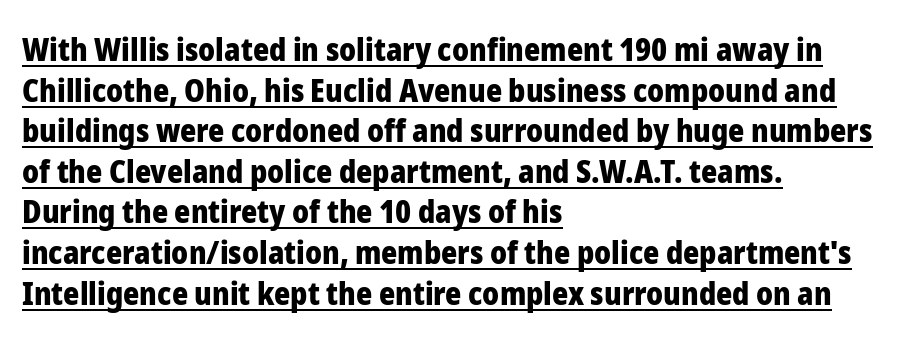
The image shows 31 px heavy sans-serif type, upright; set left-aligned, normal line spacing (1.31x), normal letter spacing, underlined; low stroke contrast and a medium x-height.
